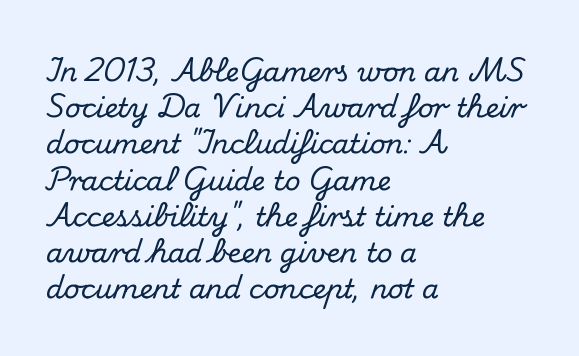
The image shows 27 px text type; set left-aligned, normal line spacing (1.34x), normal letter spacing, not underlined.
